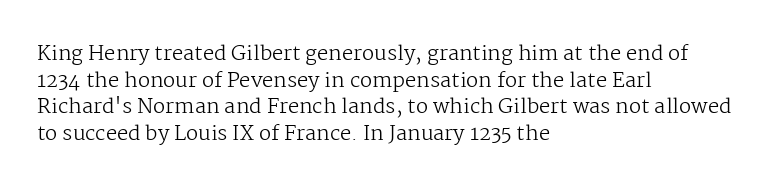
Does the copy run flush right? No — it runs flush left. The block of text has a typical density, with ordinary space between rows. This sample uses plain, unmodified letter spacing. The zone under the glyphs is completely vacant. A roman cut, with each character standing at attention. Stem width sits at or under what a default text font uses.
